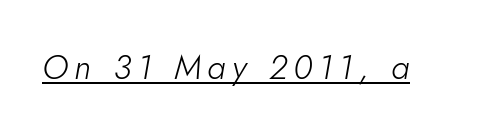
Q: Is the text bold? A: No.
Q: Is the text italic (slanted)? A: Yes, it leans right by about 5 degrees.
Q: Is the text underlined? A: Yes.
Q: Width (condensed, normal, or wide)? A: Normal.
Q: Stroke contrast? A: Low.
Q: x-height? A: Small.
Q: Monospaced? A: No.
